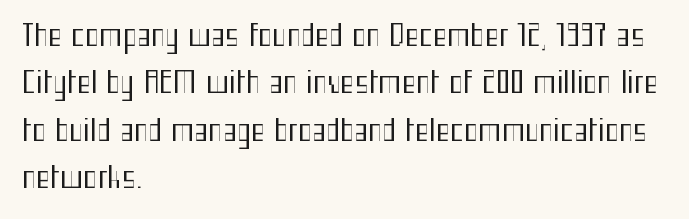
Nothing sits at the stroke ends, so this counts as sans-serif. Does the copy run flush right? No — it runs flush left. Do the characters align in a grid? No, the font is proportional. Any mark beneath the type? The region is blank.
